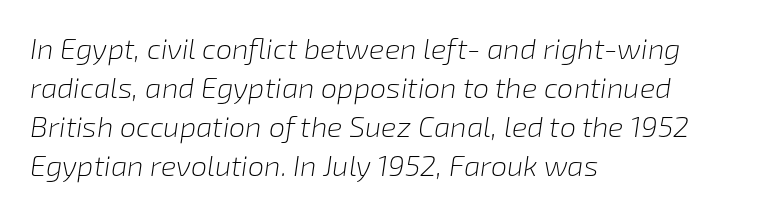
No heavy texture on the line: the type isn't bold. Underline: absent. Italic? Definitely — the glyphs are oblique. Looks like regular typesetting: each glyph gets only the width it needs.
